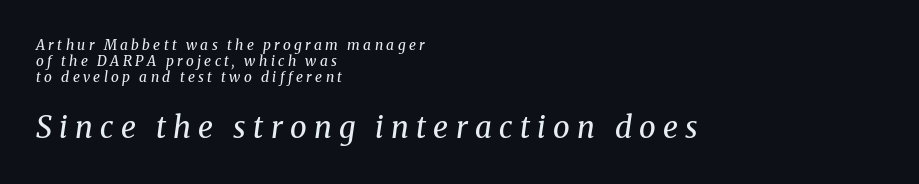
{"serif": "yes", "italic": "yes", "lean": "right", "slant_degrees": 8, "bold": "no", "weight": "regular", "width": "normal", "stroke_contrast": "medium", "x_height": "medium", "monospaced": "no", "underline": "no", "align": "left", "line_spacing": "tight", "line_spacing_ratio": 1.15, "letter_spacing": "wide", "letter_spacing_em": 0.24, "larger_block": "second", "size_ratio": 2.14, "glyph_px": 30}
